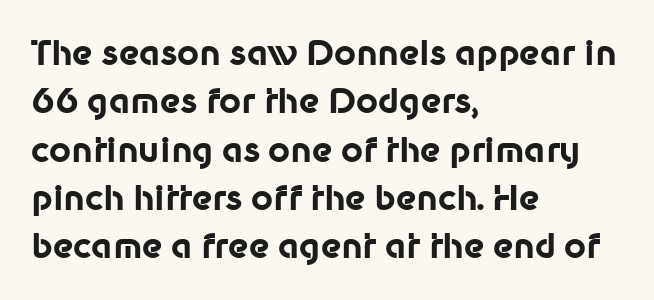
The image shows 34 px bold sans-serif type, upright; set left-aligned, normal line spacing (1.42x), normal letter spacing, not underlined; low stroke contrast and a medium x-height.
